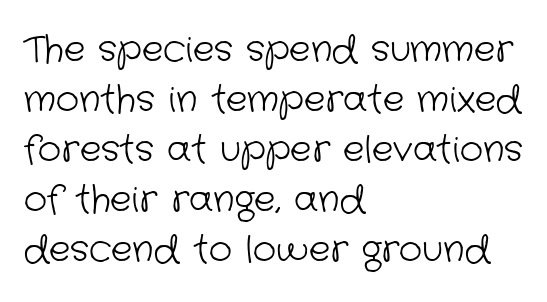
Q: Is the text bold? A: No.
Q: Is the typeface a serif or a sans-serif typeface? A: Sans-serif.
Q: Is the text underlined? A: No.
Q: How is the paragraph aligned? A: Left-aligned.
Q: Is the spacing between letters normal or unusually wide? A: Normal.
Q: Is the spacing between lines tight, normal or loose? A: Normal.
Q: Width (condensed, normal, or wide)? A: Normal.
Q: Stroke contrast? A: Low.
Q: x-height? A: Medium.
Q: Monospaced? A: No.
